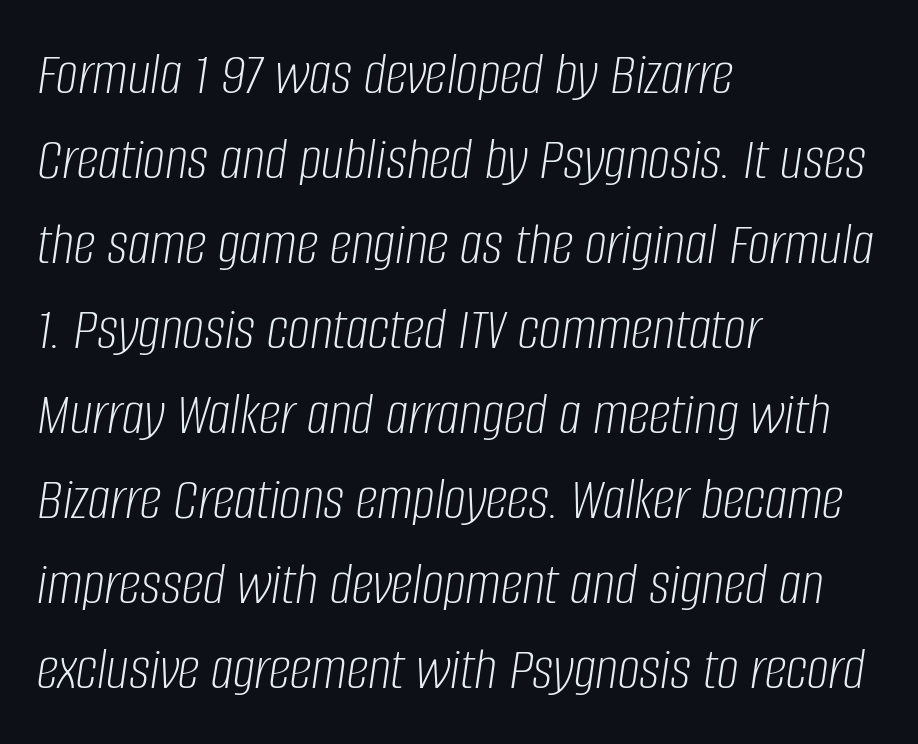
Q: Is the text bold? A: No.
Q: Is the text italic (slanted)? A: Yes, it leans right by about 8 degrees.
Q: Is the text underlined? A: No.
Q: How is the paragraph aligned? A: Left-aligned.
Q: Is the spacing between letters normal or unusually wide? A: Normal.
Q: Is the spacing between lines tight, normal or loose? A: Normal.
Q: Width (condensed, normal, or wide)? A: Condensed.
Q: Stroke contrast? A: Low.
Q: x-height? A: Large.
Q: Monospaced? A: No.
